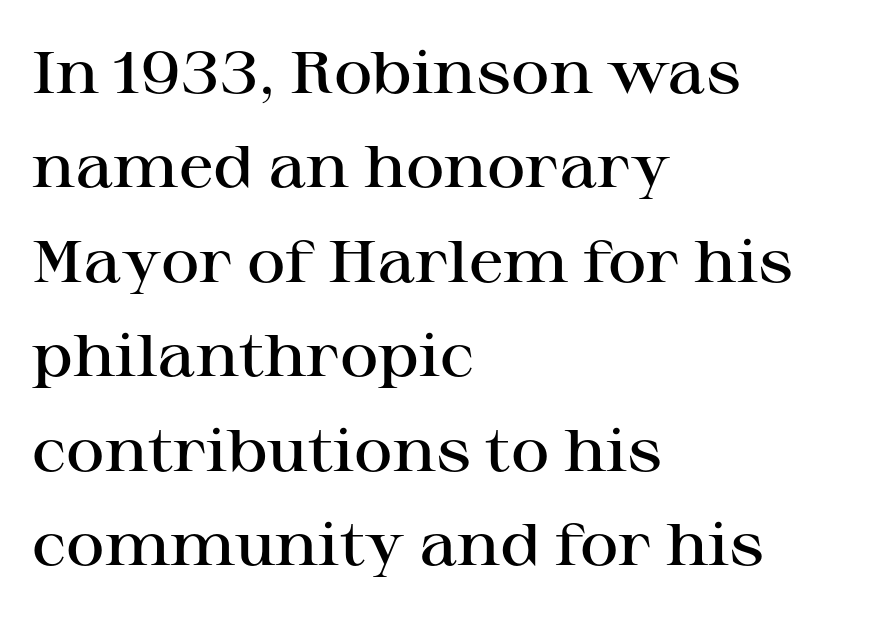
Q: Is the text bold? A: Semi-bold.
Q: Is the text italic (slanted)? A: No, it is upright.
Q: Is the typeface a serif or a sans-serif typeface? A: Serif.
Q: Is the text underlined? A: No.
Q: How is the paragraph aligned? A: Left-aligned.
Q: Is the spacing between letters normal or unusually wide? A: Normal.
Q: Is the spacing between lines tight, normal or loose? A: Normal.
Q: Width (condensed, normal, or wide)? A: Wide.
Q: Stroke contrast? A: High.
Q: x-height? A: Medium.
Q: Monospaced? A: No.
